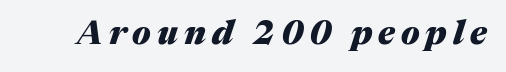
The image shows 33 px heavy type, italic (leaning right); set not underlined; medium stroke contrast and a medium x-height.
